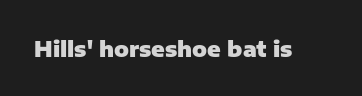
The image shows 22 px bold type, upright; set normal letter spacing, not underlined.
